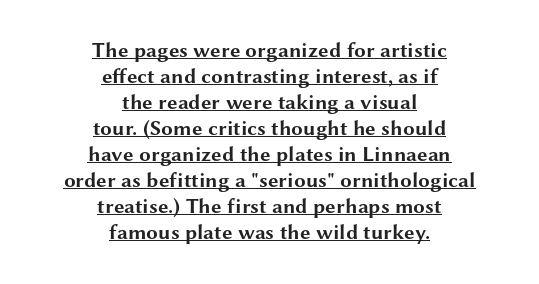
Q: Is the text bold? A: Yes.
Q: Is the text italic (slanted)? A: No, it is upright.
Q: Is the text underlined? A: Yes.
Q: How is the paragraph aligned? A: Centered.
Q: Is the spacing between letters normal or unusually wide? A: Normal.
